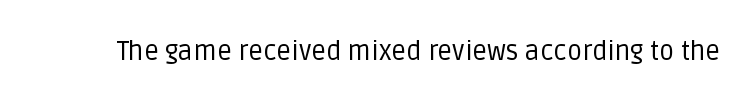
The image shows 26 px text type, upright; set normal letter spacing, not underlined.
